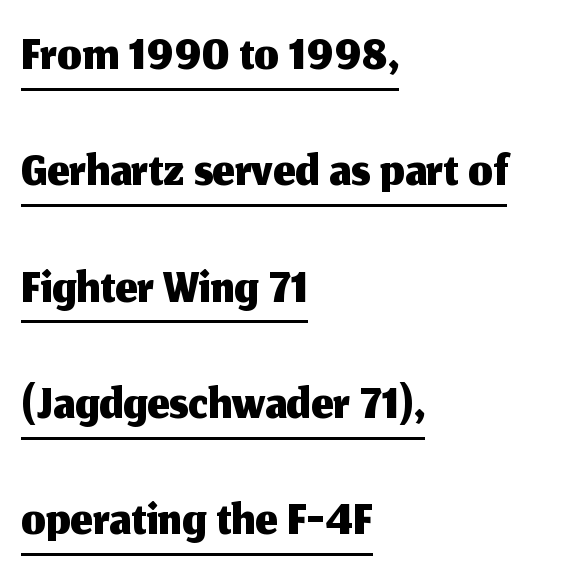
{"serif": "no", "italic": "no", "width": "normal", "stroke_contrast": "medium", "x_height": "medium", "monospaced": "no", "underline": "yes", "align": "left", "line_spacing": "normal", "line_spacing_ratio": 1.51, "letter_spacing": "normal", "letter_spacing_em": 0.0, "glyph_px": 77}
